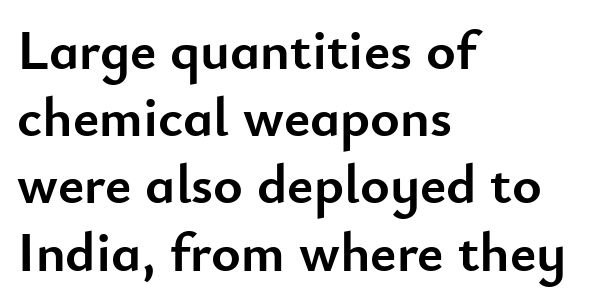
The image shows 56 px semibold sans-serif type, upright; set left-aligned, line spacing 1.2x, normal letter spacing, not underlined; low stroke contrast and a small x-height.
